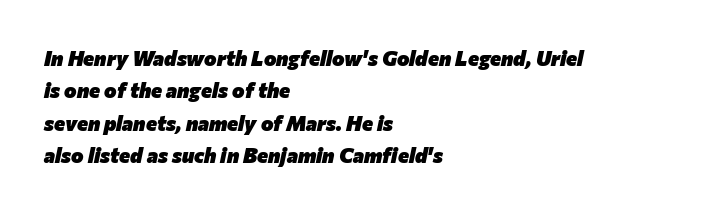
Designer's note — italics engaged. Each line starts at the same left margin while the right side varies. The space directly below the letters is spotless. The passage shown has conventional tracking throughout. Reading down the column, the eye jumps a familiar distance to each next line. The passage shown is emphatically bold.
